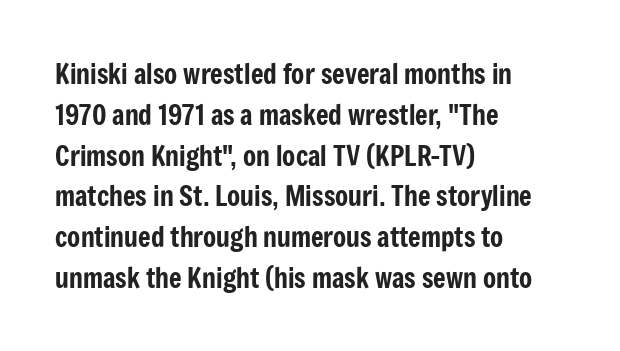
{"italic": "no", "underline": "no", "align": "left", "line_spacing": "normal", "line_spacing_ratio": 1.51, "letter_spacing": "normal", "letter_spacing_em": 0.0, "glyph_px": 27}
